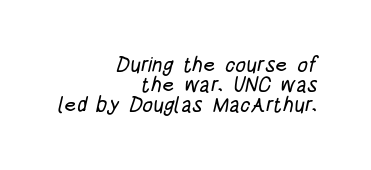
The image shows 21 px text type; set right-aligned, tight line spacing (0.95x), normal letter spacing, not underlined.
